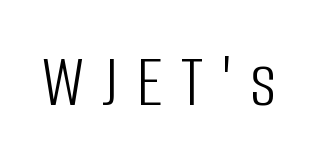
Here the designer chose a conventional face with non-uniform glyph widths. The designer went with a sans here, leaving each stem footless. The strokes carry an ordinary text weight at most. The words here are not underlined. Caption: expanded tracking, letters set apart.
